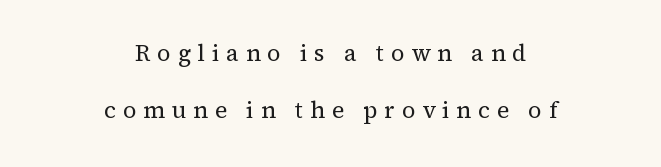
The font's upright variant was chosen for this text. Underline: absent. Successive baselines arrive slowly, with a big drop between each. In CSS terms this would be text-align: center. The type is letterspaced generously, with wide tracking. Is this a heavy cut? Hardly; it is regular or lighter.
